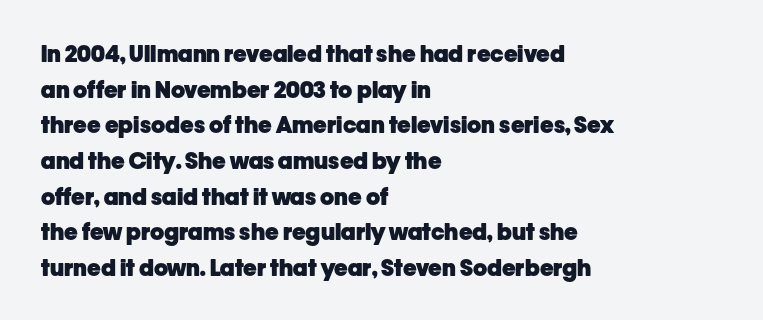
Q: Is the text bold? A: Yes.
Q: Is the text italic (slanted)? A: No, it is upright.
Q: Is the text underlined? A: No.
Q: How is the paragraph aligned? A: Left-aligned.
Q: Is the spacing between letters normal or unusually wide? A: Normal.
Q: Is the spacing between lines tight, normal or loose? A: Normal.
